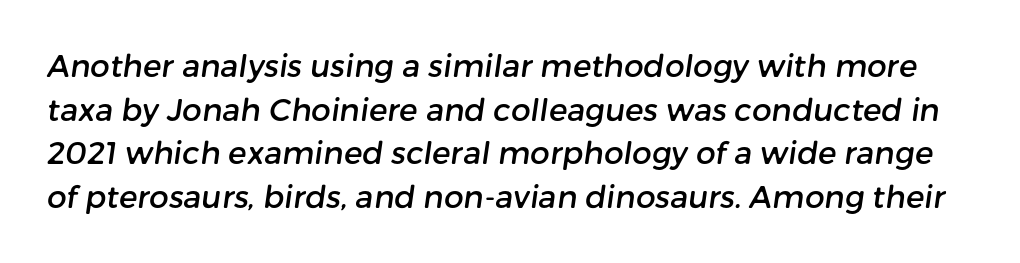
The foot of each line stays bare and open. Type style note: lacks serifs. Compared with typical body copy, the letter spacing here is the same. These lines are rendered in a variable-pitch font.
